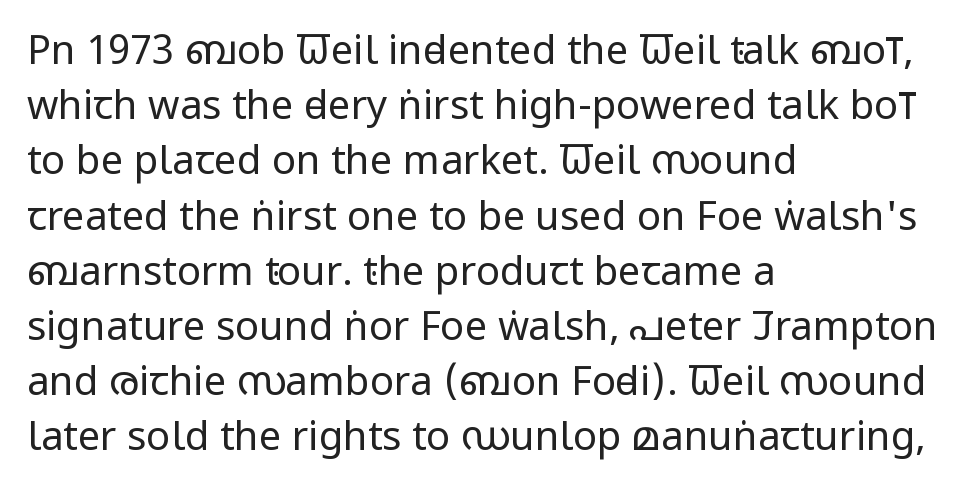
Q: Is the text bold? A: No.
Q: Is the text italic (slanted)? A: No, it is upright.
Q: Is the typeface a serif or a sans-serif typeface? A: Sans-serif.
Q: Is the text underlined? A: No.
Q: How is the paragraph aligned? A: Left-aligned.
Q: Is the spacing between letters normal or unusually wide? A: Normal.
Q: Is the spacing between lines tight, normal or loose? A: Normal.
Q: Width (condensed, normal, or wide)? A: Condensed.
Q: Stroke contrast? A: Low.
Q: x-height? A: Large.
Q: Monospaced? A: No.
